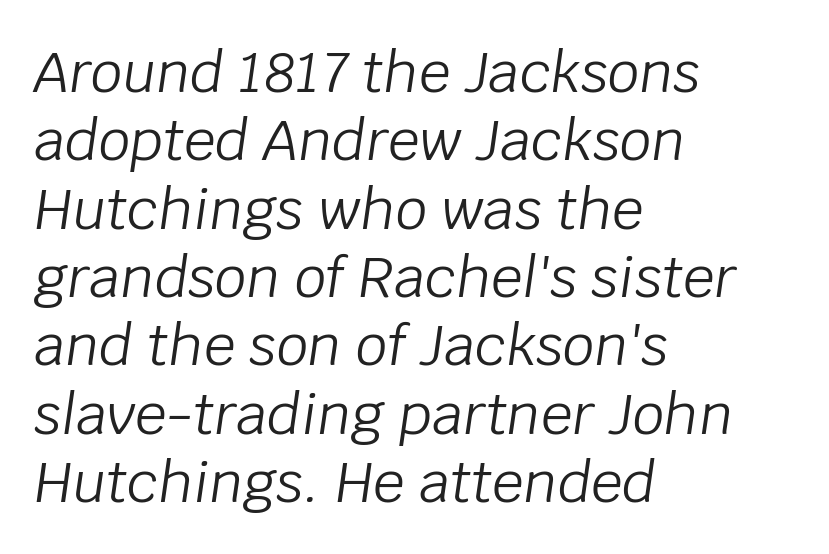
{"italic": "yes", "lean": "right", "slant_degrees": 8, "bold": "no", "weight": "light", "width": "normal", "stroke_contrast": "low", "x_height": "large", "monospaced": "no", "underline": "no", "align": "left", "line_spacing_ratio": 1.22, "letter_spacing": "normal", "letter_spacing_em": 0.0, "glyph_px": 56}
